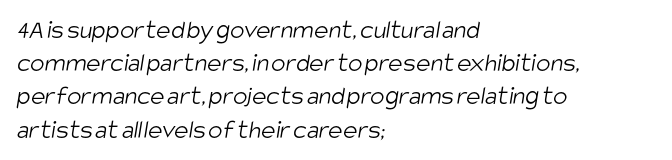
Left-aligned paragraph, ragged on the right. No word sits above an underline. This sample uses plain, unmodified letter spacing. No letter is thick-stroked: the sample isn't bold.
